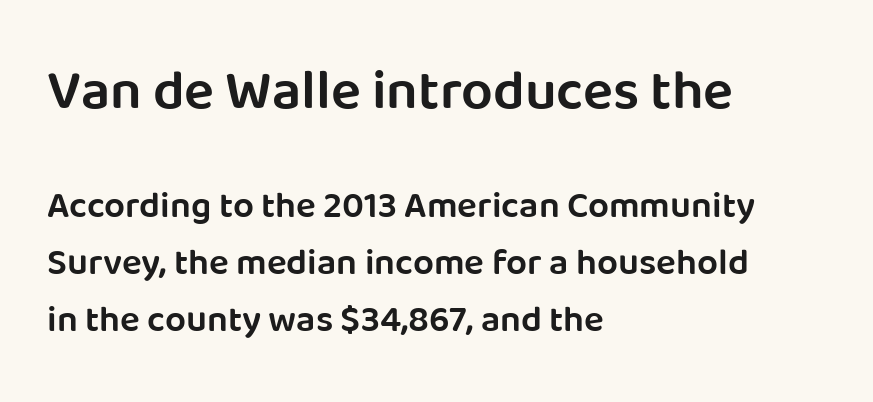
The letters are semibold — heavier than regular but short of a full bold. Just letters on the line, the space beneath them empty. Spacing verdict: proportional, widths tailored to each character. The more generous point size was reserved for the upper chunk. Ordinary non-slanted type is in use.
